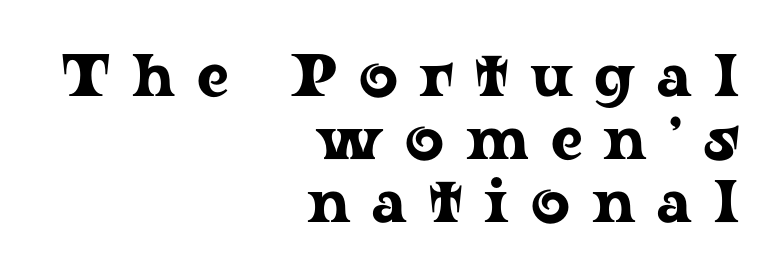
{"serif": "yes", "italic": "no", "width": "wide", "stroke_contrast": "low", "x_height": "medium", "monospaced": "no", "underline": "no", "align": "right", "line_spacing": "tight", "line_spacing_ratio": 1.05, "letter_spacing": "wide", "letter_spacing_em": 0.36, "glyph_px": 60}
